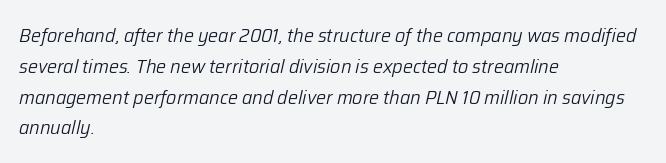
Q: Is the text bold? A: No.
Q: Is the text italic (slanted)? A: Yes, it leans right by about 12 degrees.
Q: Is the text underlined? A: No.
Q: How is the paragraph aligned? A: Left-aligned.
Q: Is the spacing between letters normal or unusually wide? A: Normal.
Q: Is the spacing between lines tight, normal or loose? A: Normal.
